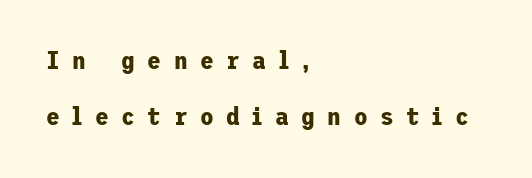
Quick note: interline space is abundant. Glyph-to-glyph distance is far greater than everyday printed text. Only glyphs here, with clear space below each row. The typesetter chose a ragged-right arrangement here.
